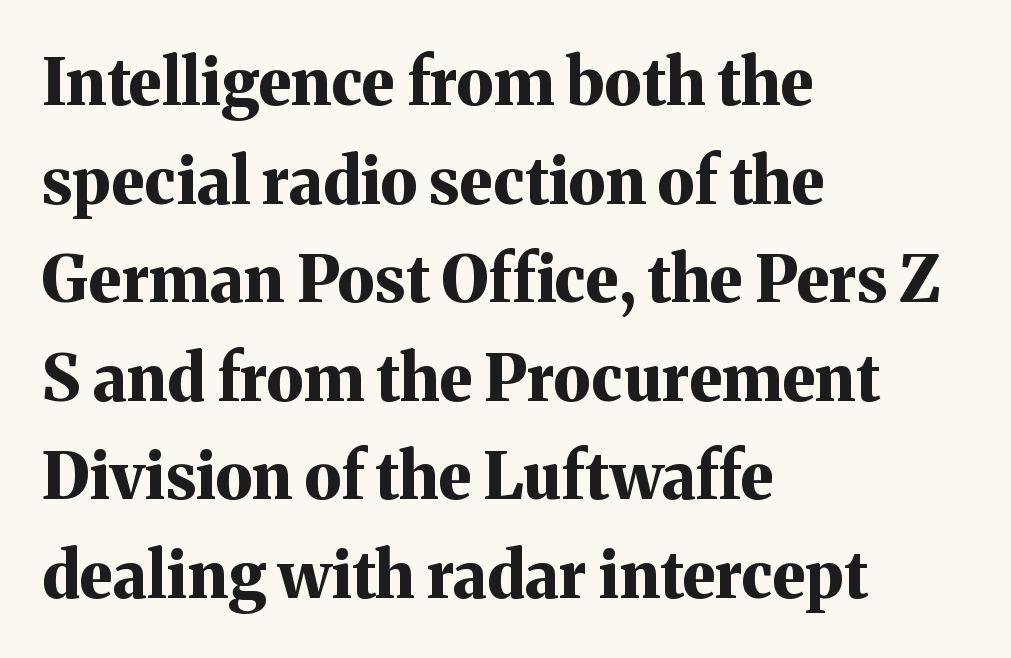
The image shows 64 px bold serif type, upright; set left-aligned, normal line spacing (1.54x), normal letter spacing, not underlined; medium stroke contrast and a medium x-height.
